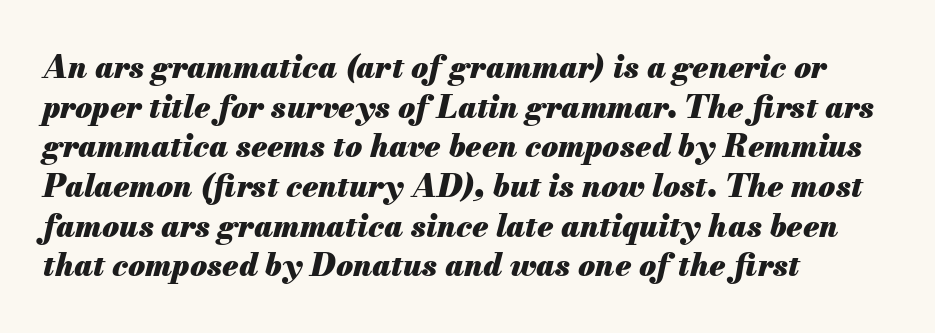
The image shows 31 px heavy type, italic (leaning right); set left-aligned, normal line spacing (1.28x), normal letter spacing, not underlined; medium stroke contrast and a small x-height.
